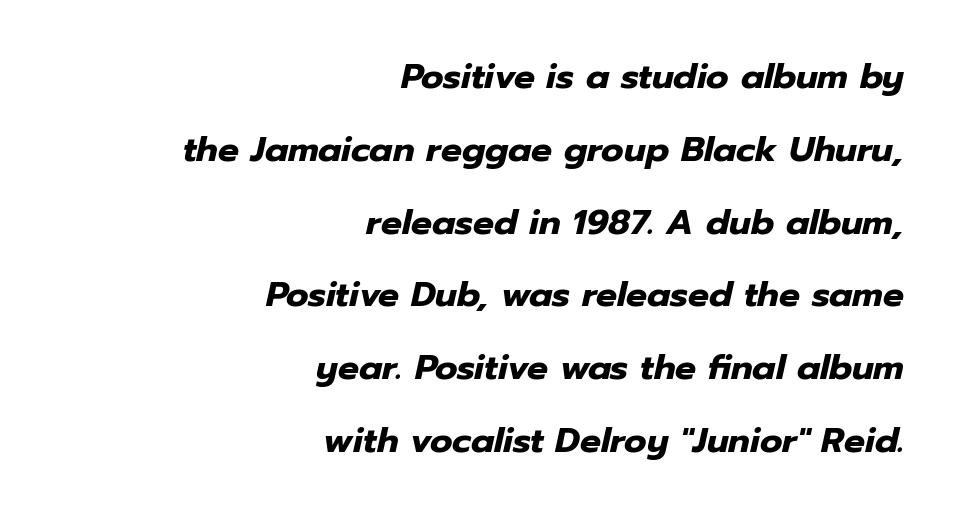
The image shows 35 px heavy type, italic (leaning right); set right-aligned, loose line spacing (2.08x), normal letter spacing, not underlined; low stroke contrast and a medium x-height.
